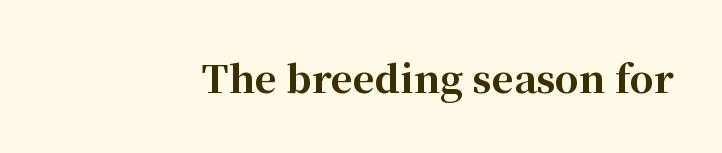
The rendering keeps characters at their native spacing. Yep, those are serifs on the letters. The letters are bold, with thick, heavy strokes. Clear beneath every line of the passage.
